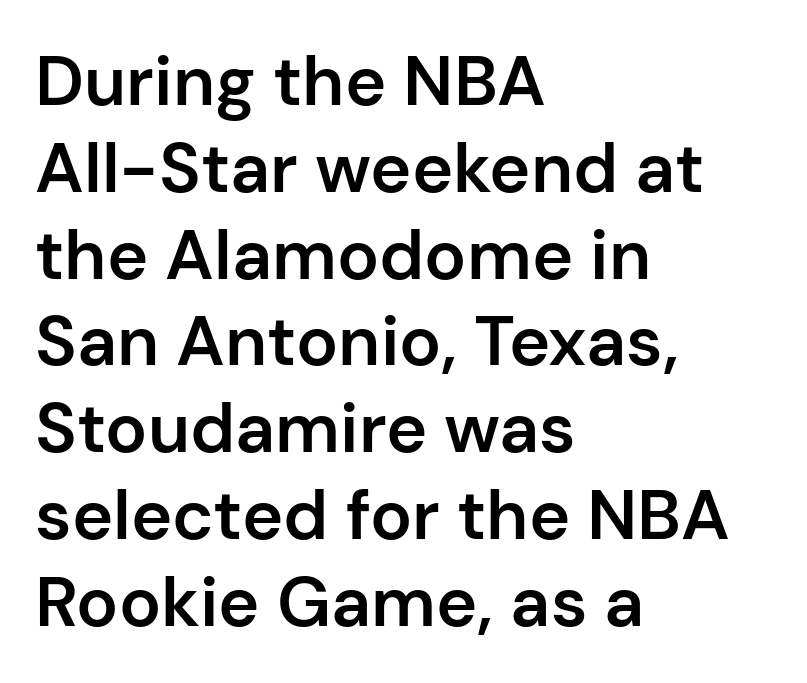
{"serif": "no", "italic": "no", "bold": "semi", "weight": "semibold", "width": "normal", "stroke_contrast": "low", "x_height": "medium", "monospaced": "no", "underline": "no", "align": "left", "line_spacing_ratio": 1.24, "letter_spacing": "normal", "letter_spacing_em": 0.0, "glyph_px": 70}
